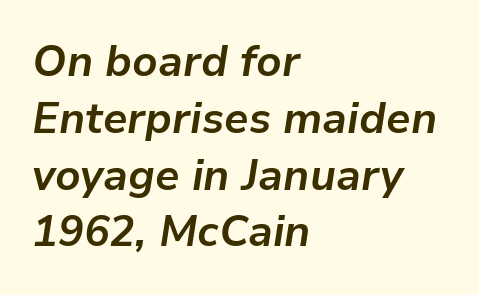
Italic: yes, the glyphs are oblique. Inter-character spacing is left at the font's built-in metrics. Weight: bold. Proportional: the letters do not fall into vertical columns.
